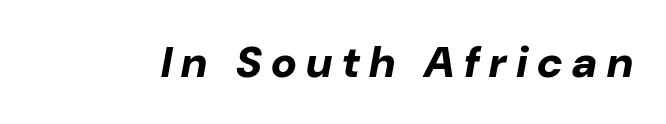
The image shows 44 px bold type, italic (leaning right); set unusually wide letter spacing (+0.22 em), not underlined; low stroke contrast and a medium x-height.
